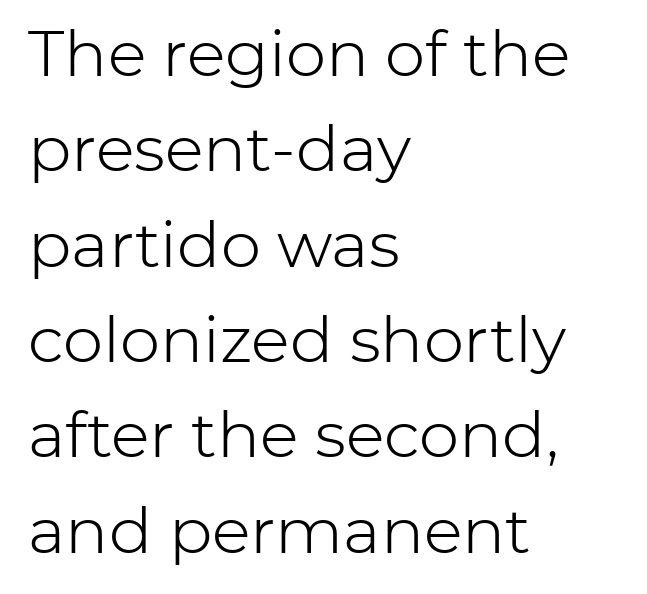
{"serif": "no", "italic": "no", "bold": "no", "weight": "light", "width": "normal", "stroke_contrast": "low", "x_height": "medium", "monospaced": "no", "underline": "no", "align": "left", "line_spacing": "normal", "line_spacing_ratio": 1.49, "letter_spacing": "normal", "letter_spacing_em": 0.0, "glyph_px": 64}
